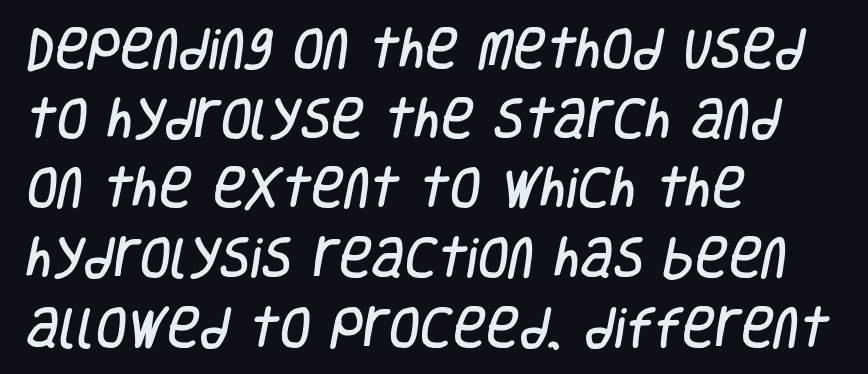
{"serif": "no", "width": "condensed", "stroke_contrast": "low", "x_height": "large", "monospaced": "no", "underline": "no", "align": "left", "line_spacing": "normal", "line_spacing_ratio": 1.55, "letter_spacing": "normal", "letter_spacing_em": 0.0, "glyph_px": 45}
